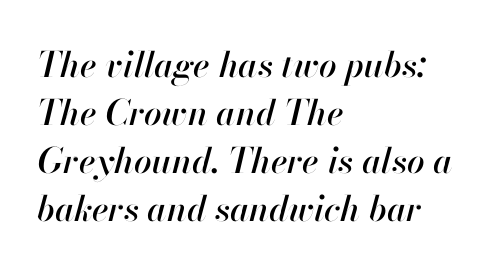
Q: Is the text italic (slanted)? A: Yes, it leans right by about 13 degrees.
Q: Is the text underlined? A: No.
Q: How is the paragraph aligned? A: Left-aligned.
Q: Is the spacing between letters normal or unusually wide? A: Normal.
Q: Is the spacing between lines tight, normal or loose? A: Normal.
Q: Width (condensed, normal, or wide)? A: Normal.
Q: Stroke contrast? A: High.
Q: x-height? A: Small.
Q: Monospaced? A: No.
